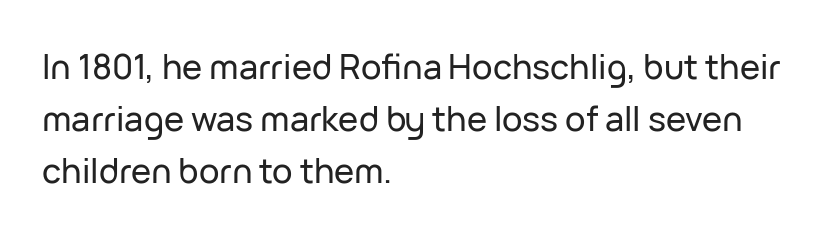
The rendering uses a moderate line-height, typical for paragraphs. A bare baseline throughout the passage. Classification — sans serif. Words appear dense and cohesive because spacing is normal. Reading down the block, your eye returns to a fixed left position each line.
